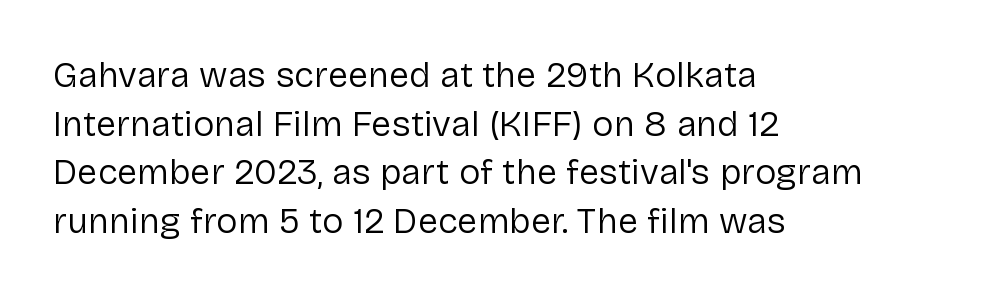
{"serif": "no", "italic": "no", "bold": "no", "weight": "regular", "width": "normal", "stroke_contrast": "low", "x_height": "medium", "monospaced": "no", "underline": "no", "align": "left", "line_spacing": "normal", "line_spacing_ratio": 1.35, "letter_spacing": "normal", "letter_spacing_em": 0.0, "glyph_px": 36}
